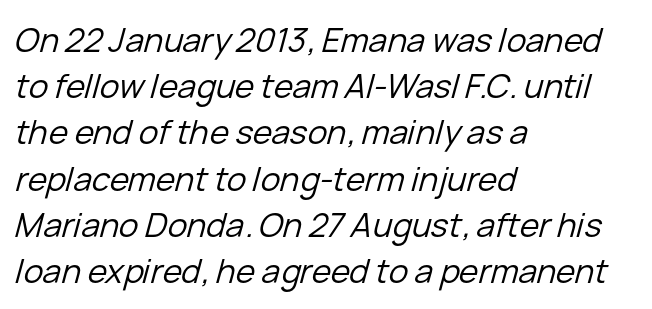
Q: Is the text bold? A: No.
Q: Is the text italic (slanted)? A: Yes, it leans right by about 15 degrees.
Q: Is the text underlined? A: No.
Q: How is the paragraph aligned? A: Left-aligned.
Q: Is the spacing between letters normal or unusually wide? A: Normal.
Q: Is the spacing between lines tight, normal or loose? A: Normal.
Q: Width (condensed, normal, or wide)? A: Normal.
Q: Stroke contrast? A: Low.
Q: x-height? A: Medium.
Q: Monospaced? A: No.
